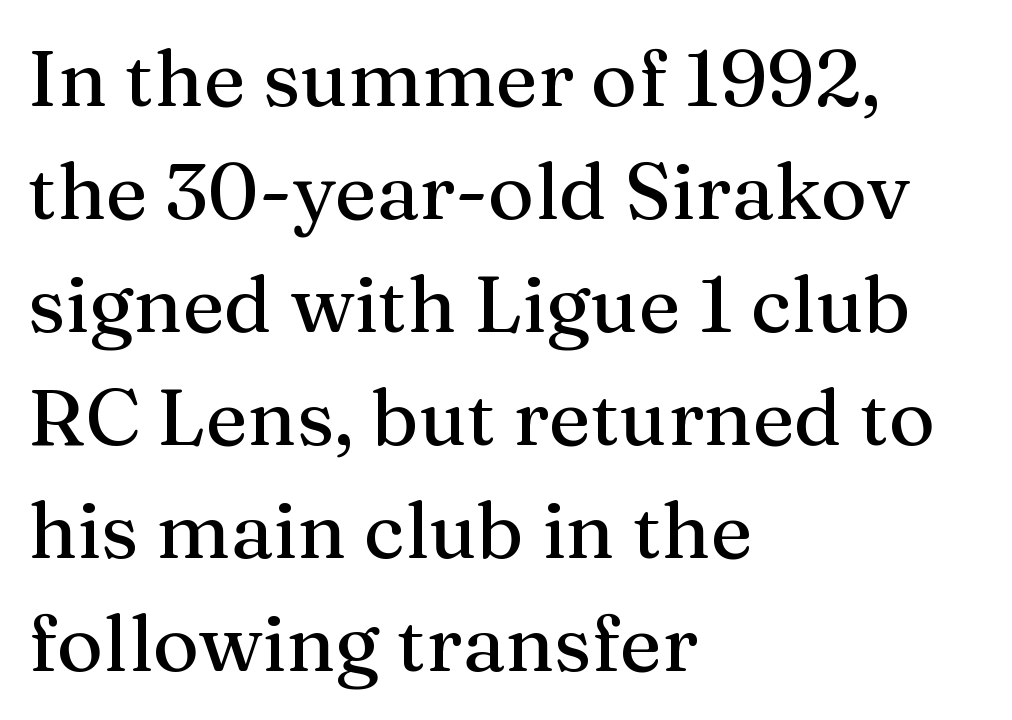
Q: Is the text italic (slanted)? A: No, it is upright.
Q: Is the typeface a serif or a sans-serif typeface? A: Serif.
Q: Is the text underlined? A: No.
Q: How is the paragraph aligned? A: Left-aligned.
Q: Is the spacing between letters normal or unusually wide? A: Normal.
Q: Is the spacing between lines tight, normal or loose? A: Normal.
Q: Width (condensed, normal, or wide)? A: Normal.
Q: Stroke contrast? A: Medium.
Q: x-height? A: Medium.
Q: Monospaced? A: No.
